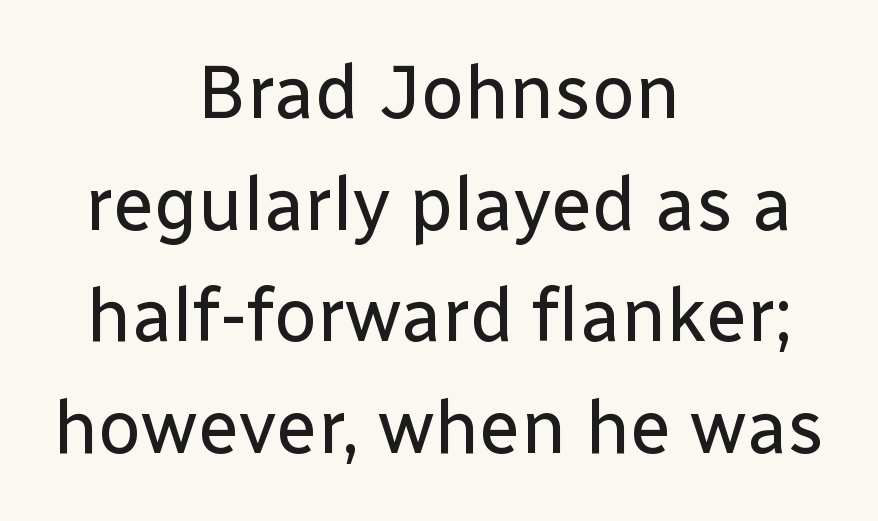
The image shows 75 px regular-weight sans-serif type, upright; set centered, normal line spacing (1.49x), normal letter spacing, not underlined; low stroke contrast and a medium x-height.
